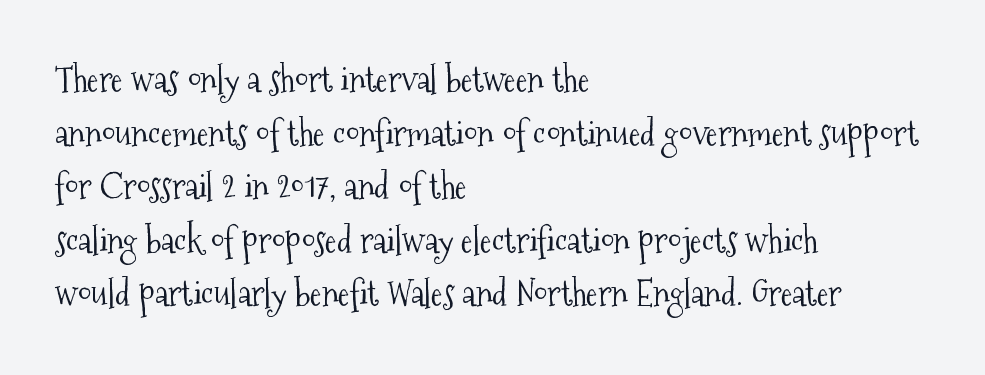
{"serif": "yes", "italic": "no", "bold": "no", "weight": "light", "width": "condensed", "stroke_contrast": "medium", "x_height": "medium", "monospaced": "no", "underline": "no", "align": "left", "line_spacing": "normal", "line_spacing_ratio": 1.53, "letter_spacing": "normal", "letter_spacing_em": 0.0, "glyph_px": 35}
